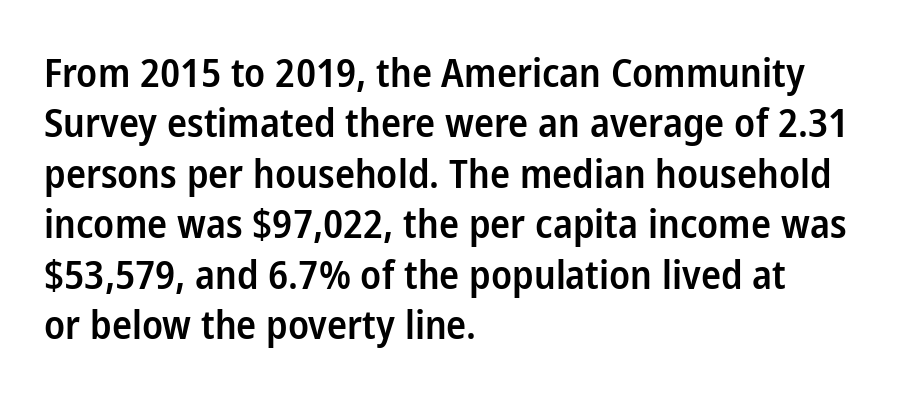
Q: Is the text bold? A: Semi-bold.
Q: Is the text italic (slanted)? A: No, it is upright.
Q: Is the typeface a serif or a sans-serif typeface? A: Sans-serif.
Q: Is the text underlined? A: No.
Q: How is the paragraph aligned? A: Left-aligned.
Q: Is the spacing between letters normal or unusually wide? A: Normal.
Q: Is the spacing between lines tight, normal or loose? A: Normal.
Q: Width (condensed, normal, or wide)? A: Condensed.
Q: Stroke contrast? A: Low.
Q: x-height? A: Medium.
Q: Monospaced? A: No.
